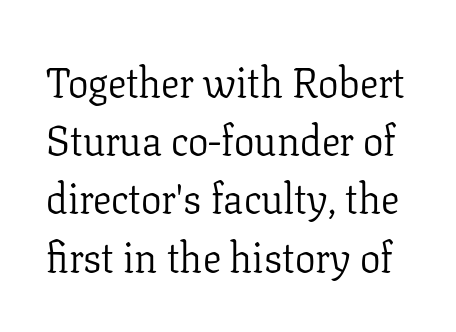
The image shows 41 px light serif type, upright; set normal line spacing (1.42x), normal letter spacing, not underlined; low stroke contrast and a medium x-height.
